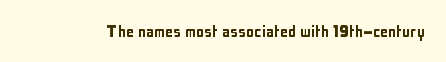
The image shows 20 px text type, upright; set normal letter spacing, not underlined.
